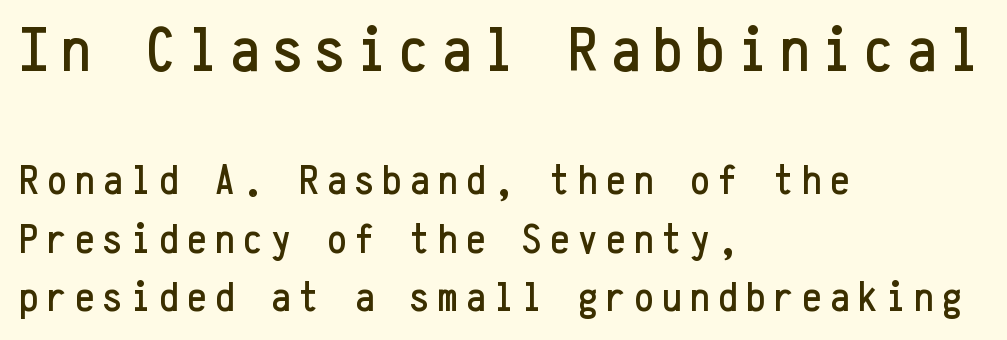
{"serif": "no", "italic": "no", "width": "condensed", "stroke_contrast": "low", "x_height": "medium", "monospaced": "yes", "underline": "no", "align": "left", "line_spacing": "normal", "line_spacing_ratio": 1.36, "letter_spacing": "wide", "letter_spacing_em": 0.2, "larger_block": "first", "size_ratio": 1.51, "glyph_px": 65}
